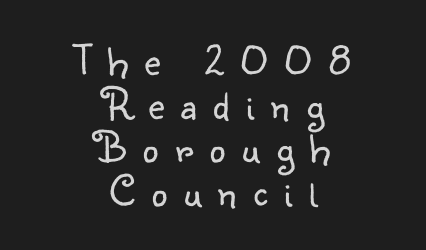
The image shows 45 px light sans-serif type, upright; set centered, tight line spacing (0.97x), unusually wide letter spacing (+0.36 em), not underlined; low stroke contrast and a small x-height.
